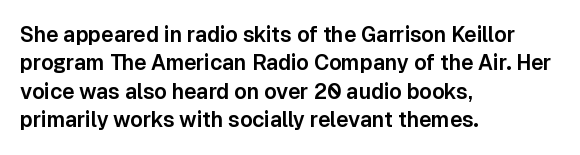
Posture: upright roman. The foot of each line stays bare and open. The passage shown stacks its lines at a standard gap. Alignment: flush left. The horizontal fit of the characters is conventional and even.
